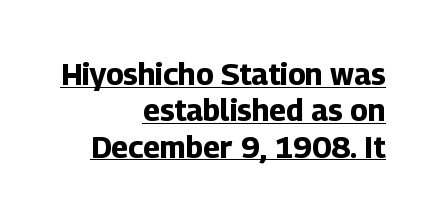
{"serif": "no", "italic": "no", "bold": "yes", "weight": "bold", "width": "normal", "stroke_contrast": "low", "x_height": "medium", "monospaced": "no", "underline": "yes", "align": "right", "line_spacing_ratio": 1.21, "letter_spacing": "normal", "letter_spacing_em": 0.0, "glyph_px": 30}
